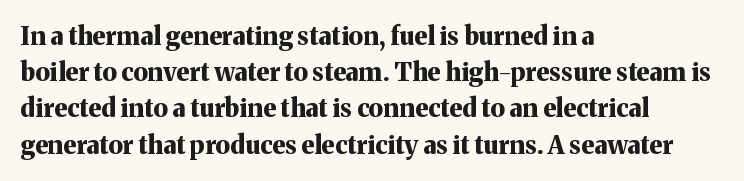
Q: Is the text bold? A: Yes.
Q: Is the text italic (slanted)? A: No, it is upright.
Q: Is the text underlined? A: No.
Q: How is the paragraph aligned? A: Left-aligned.
Q: Is the spacing between letters normal or unusually wide? A: Normal.
Q: Is the spacing between lines tight, normal or loose? A: Normal.
